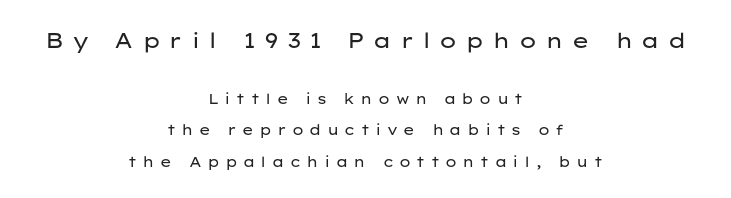
{"italic": "no", "bold": "no", "underline": "no", "align": "center", "line_spacing": "loose", "line_spacing_ratio": 2.22, "letter_spacing": "wide", "letter_spacing_em": 0.38, "larger_block": "first", "size_ratio": 1.5, "glyph_px": 21}
